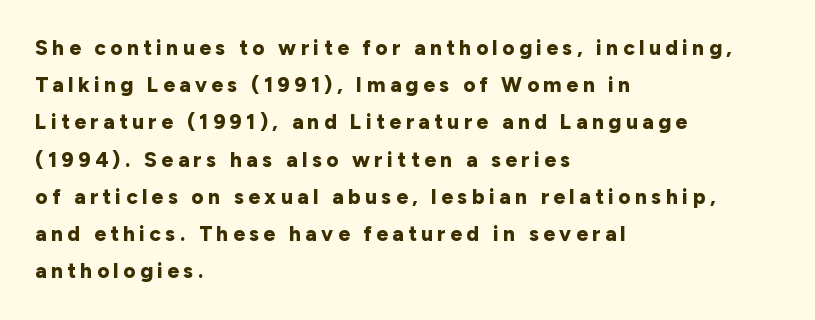
Q: Is the text bold? A: Yes.
Q: Is the text italic (slanted)? A: No, it is upright.
Q: Is the text underlined? A: No.
Q: How is the paragraph aligned? A: Left-aligned.
Q: Is the spacing between letters normal or unusually wide? A: Unusually wide.
